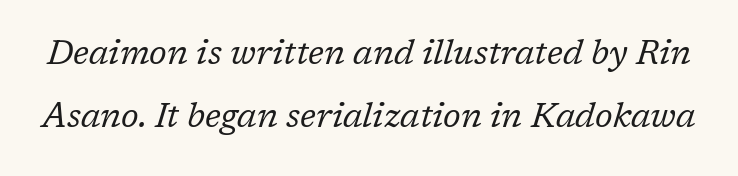
Q: Is the text bold? A: No.
Q: Is the text italic (slanted)? A: Yes, it leans right by about 17 degrees.
Q: Is the typeface a serif or a sans-serif typeface? A: Serif.
Q: Is the text underlined? A: No.
Q: Is the spacing between letters normal or unusually wide? A: Normal.
Q: Width (condensed, normal, or wide)? A: Normal.
Q: Stroke contrast? A: Low.
Q: x-height? A: Medium.
Q: Monospaced? A: No.
